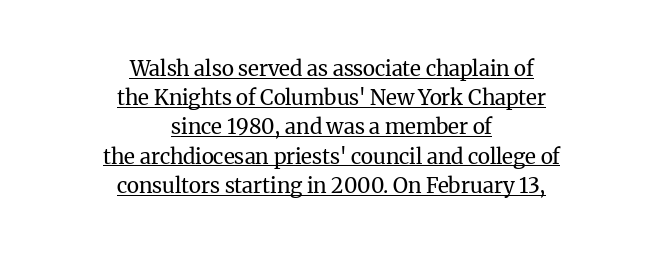
Every stem runs plumb, perpendicular to the baseline. The glyphs are accompanied by a horizontal stroke just below them. The designer left line spacing at the default. Horizontal alignment here is central, giving a formal, balanced look. Default kerning and tracking; the words read as compact shapes.
